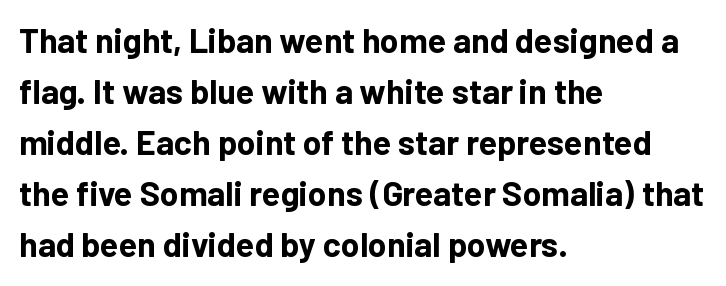
The image shows 34 px bold sans-serif type, upright; set left-aligned, normal line spacing (1.5x), normal letter spacing, not underlined; low stroke contrast and a medium x-height.
